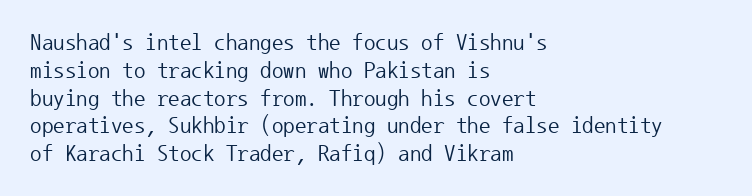
The image shows 23 px text type, upright; set left-aligned, line spacing 1.21x, normal letter spacing, not underlined.
